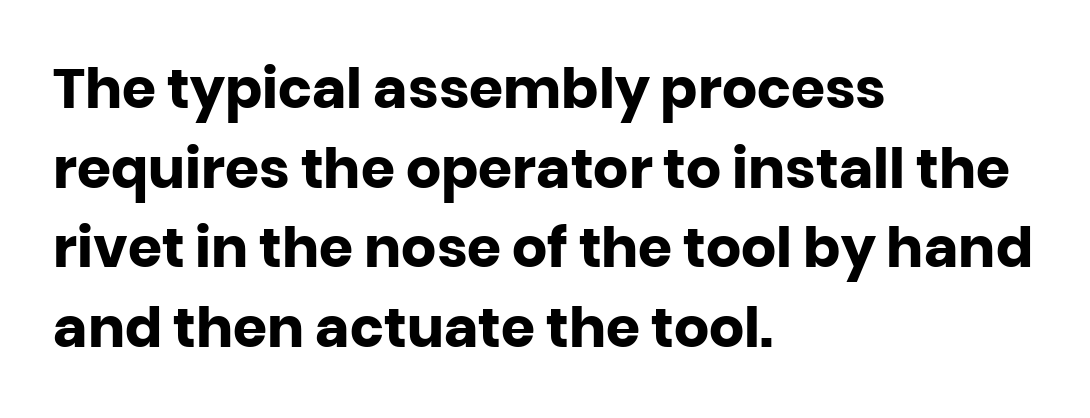
{"serif": "no", "italic": "no", "bold": "yes", "weight": "heavy", "width": "normal", "stroke_contrast": "low", "x_height": "large", "monospaced": "no", "underline": "no", "align": "left", "line_spacing": "normal", "line_spacing_ratio": 1.45, "letter_spacing": "normal", "letter_spacing_em": 0.0, "glyph_px": 55}
